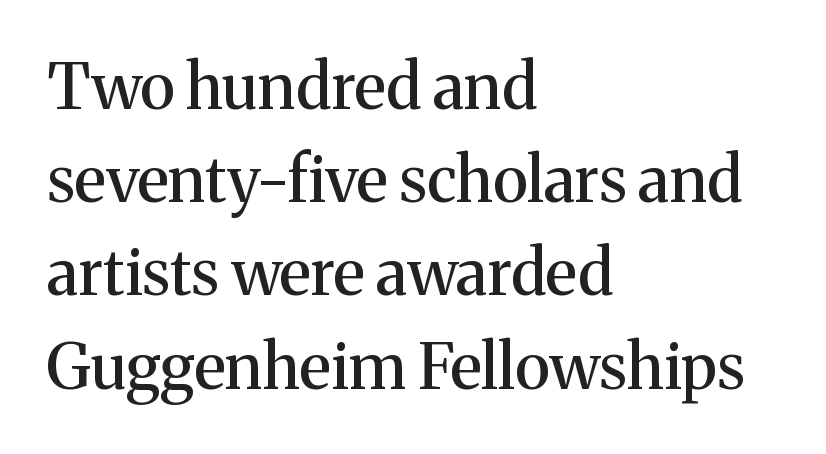
Nobody touched the tracking dial on this one. The letters stand upright; this is a roman face. Notice how the passage keeps a crisp vertical edge on the left only. Check the space under the baseline: it is left empty. The designer went with a serif here, giving each stem small feet.
